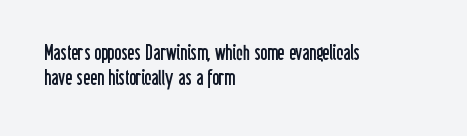
A bare baseline throughout the passage. Line beginnings align vertically; line endings do not. This sample uses plain, unmodified letter spacing. Posture: straight, roman, zero tilt. Is this a heavy cut? Hardly; it is regular or lighter.
